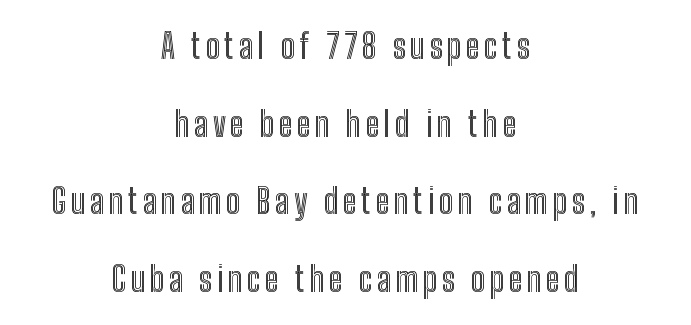
Q: Is the text italic (slanted)? A: No, it is upright.
Q: Is the text underlined? A: No.
Q: How is the paragraph aligned? A: Centered.
Q: Is the spacing between lines tight, normal or loose? A: Loose.
Q: Width (condensed, normal, or wide)? A: Condensed.
Q: x-height? A: Medium.
Q: Monospaced? A: No.
